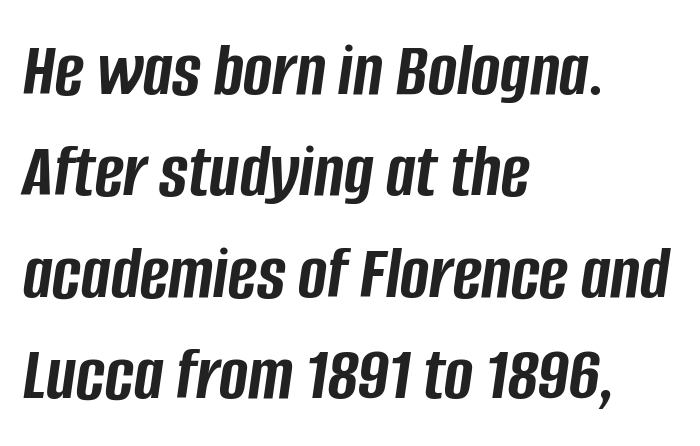
Q: Is the text bold? A: Yes.
Q: Is the text italic (slanted)? A: Yes, it leans right by about 8 degrees.
Q: Is the text underlined? A: No.
Q: How is the paragraph aligned? A: Left-aligned.
Q: Is the spacing between letters normal or unusually wide? A: Normal.
Q: Is the spacing between lines tight, normal or loose? A: Normal.
Q: Width (condensed, normal, or wide)? A: Condensed.
Q: Stroke contrast? A: Low.
Q: x-height? A: Large.
Q: Monospaced? A: No.
